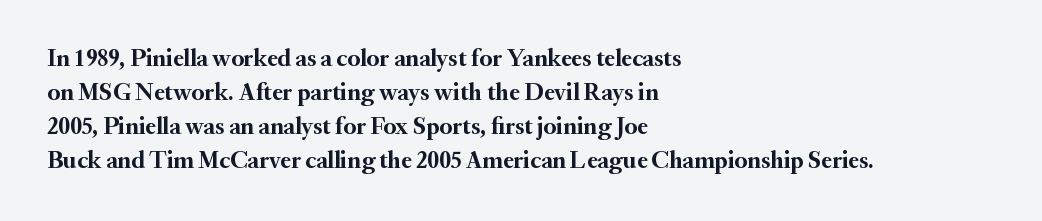
The image shows 24 px bold type, upright; set left-aligned, normal line spacing (1.41x), normal letter spacing, not underlined.
